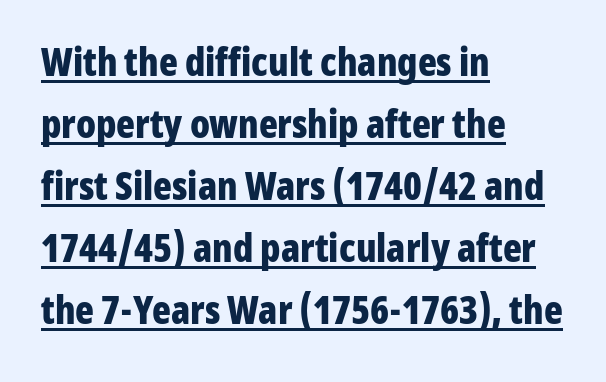
Q: Is the text bold? A: Yes.
Q: Is the text italic (slanted)? A: No, it is upright.
Q: Is the typeface a serif or a sans-serif typeface? A: Sans-serif.
Q: Is the text underlined? A: Yes.
Q: How is the paragraph aligned? A: Left-aligned.
Q: Is the spacing between letters normal or unusually wide? A: Normal.
Q: Is the spacing between lines tight, normal or loose? A: Normal.
Q: Width (condensed, normal, or wide)? A: Condensed.
Q: Stroke contrast? A: Low.
Q: x-height? A: Medium.
Q: Monospaced? A: No.
